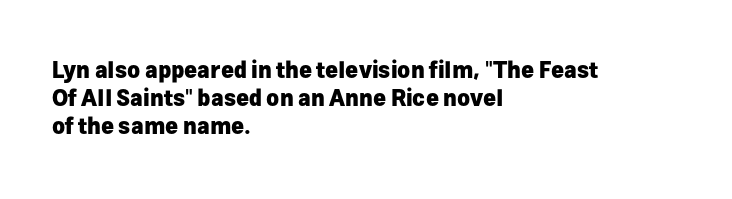
The image shows 22 px bold type, upright; set left-aligned, normal line spacing (1.27x), normal letter spacing, not underlined.
